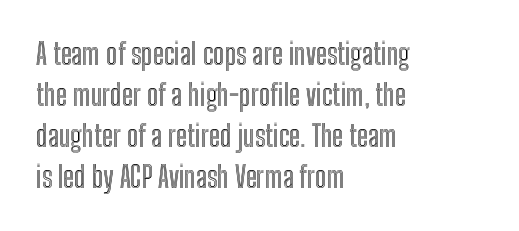
{"italic": "no", "width": "condensed", "x_height": "medium", "monospaced": "no", "underline": "no", "align": "left", "line_spacing": "normal", "line_spacing_ratio": 1.41, "letter_spacing": "normal", "letter_spacing_em": 0.0, "glyph_px": 29}
